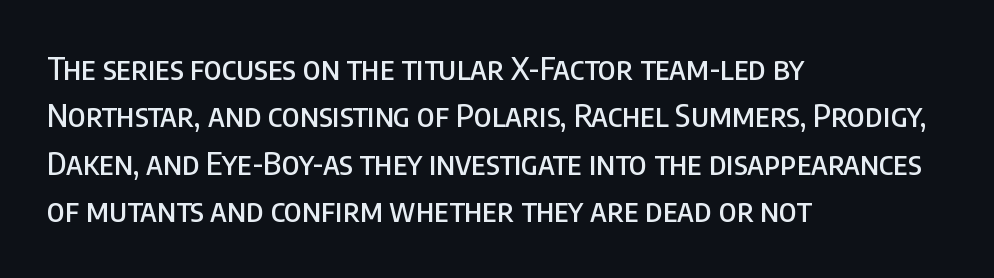
{"serif": "no", "italic": "no", "width": "condensed", "stroke_contrast": "low", "x_height": "large", "monospaced": "no", "underline": "no", "align": "left", "line_spacing": "normal", "line_spacing_ratio": 1.48, "letter_spacing": "normal", "letter_spacing_em": 0.0, "glyph_px": 32}
